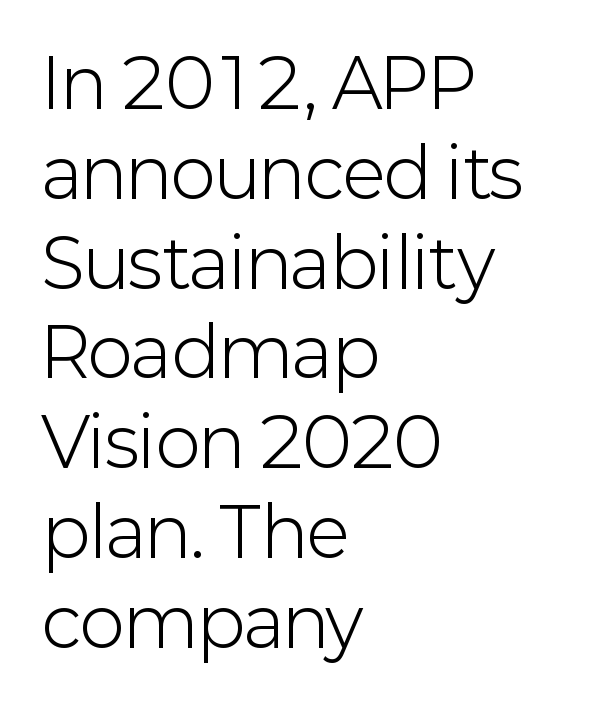
The image shows 68 px light sans-serif type, upright; set left-aligned, normal line spacing (1.32x), normal letter spacing, not underlined; low stroke contrast and a medium x-height.
